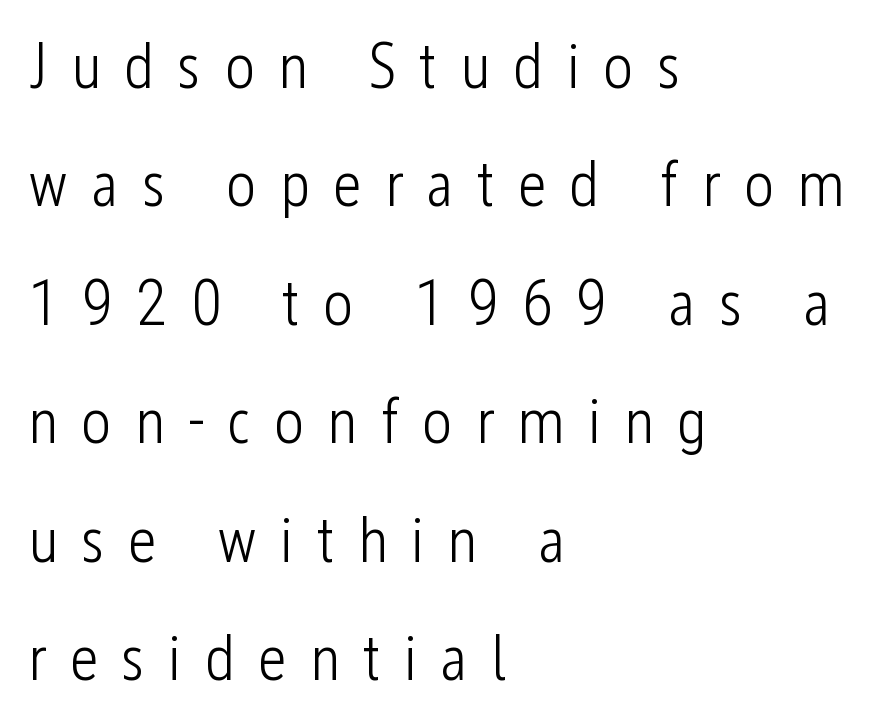
Rendered with straight, roman letterforms. Tracking value appears strongly positive — letters spread wide. Clear beneath every line of the passage. Varying glyph widths throughout — classic text-font behaviour.
